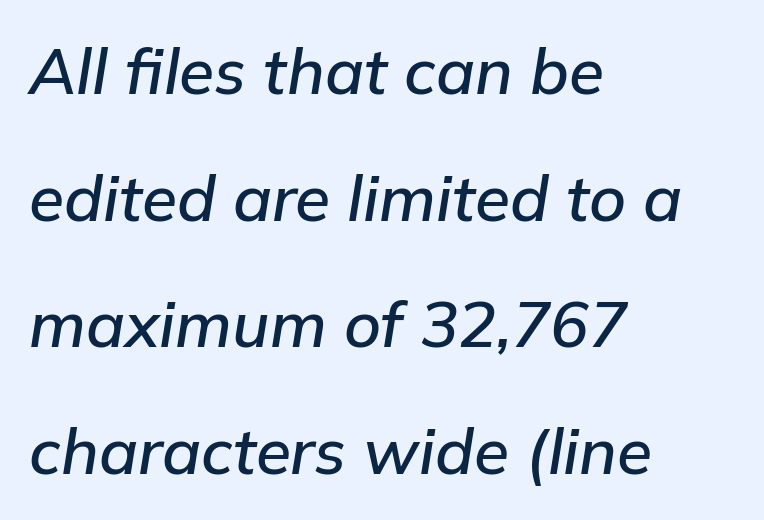
Spacing verdict: proportional, widths tailored to each character. The space beneath each line is pristine and unruled. Caption: multi-line text, flush left, ragged right. Characters follow at the spacing the type designer built in. Line spacing here is loose. Is the type slanted? Yes — the strokes lean at a clear angle.
